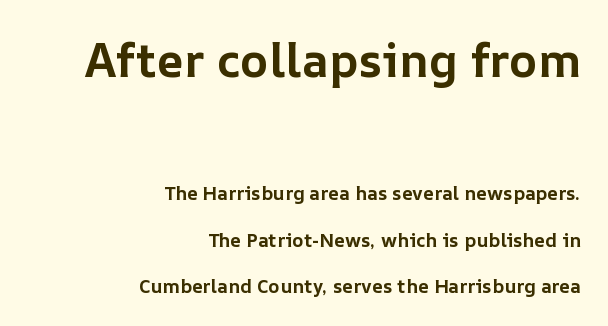
{"italic": "no", "bold": "yes", "weight": "bold", "width": "normal", "stroke_contrast": "low", "x_height": "medium", "monospaced": "no", "underline": "no", "align": "right", "line_spacing": "loose", "line_spacing_ratio": 2.44, "letter_spacing": "normal", "letter_spacing_em": 0.0, "larger_block": "first", "size_ratio": 2.47, "glyph_px": 47}
